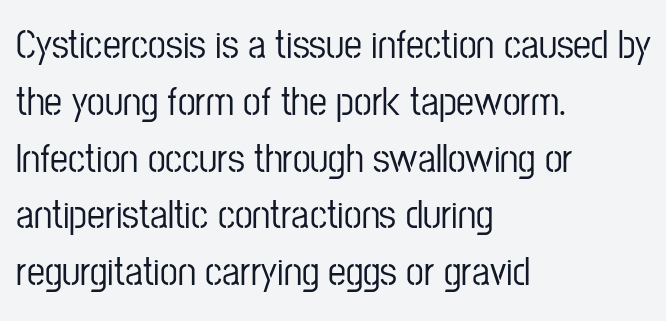
Q: Is the text italic (slanted)? A: No, it is upright.
Q: Is the typeface a serif or a sans-serif typeface? A: Sans-serif.
Q: Is the text underlined? A: No.
Q: How is the paragraph aligned? A: Left-aligned.
Q: Is the spacing between letters normal or unusually wide? A: Normal.
Q: Is the spacing between lines tight, normal or loose? A: Normal.
Q: Width (condensed, normal, or wide)? A: Condensed.
Q: Stroke contrast? A: Low.
Q: x-height? A: Medium.
Q: Monospaced? A: No.
